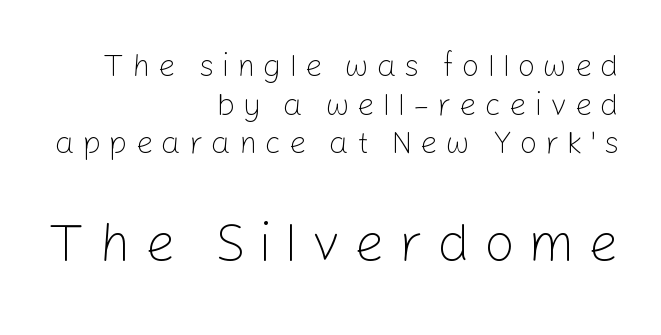
The image shows 54 px light sans-serif type, upright; set right-aligned, normal line spacing (1.25x), unusually wide letter spacing (+0.25 em), not underlined; the second (bottom) block is 1.74x larger; low stroke contrast and a medium x-height.
